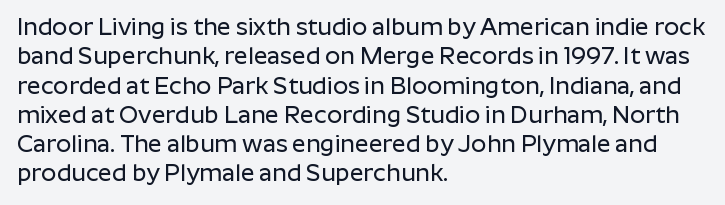
Q: Is the text italic (slanted)? A: No, it is upright.
Q: Is the text underlined? A: No.
Q: How is the paragraph aligned? A: Left-aligned.
Q: Is the spacing between letters normal or unusually wide? A: Normal.
